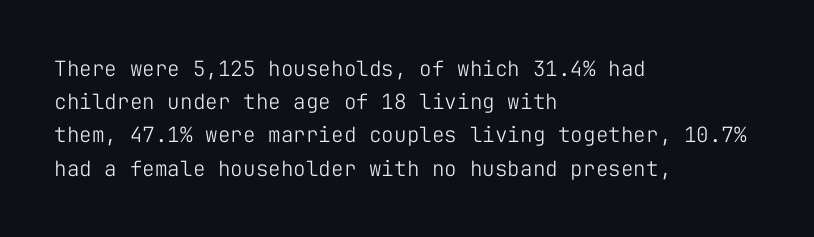
Q: Is the text bold? A: No.
Q: Is the text italic (slanted)? A: No, it is upright.
Q: Is the text underlined? A: No.
Q: How is the paragraph aligned? A: Left-aligned.
Q: Is the spacing between letters normal or unusually wide? A: Normal.
Q: Is the spacing between lines tight, normal or loose? A: Normal.
